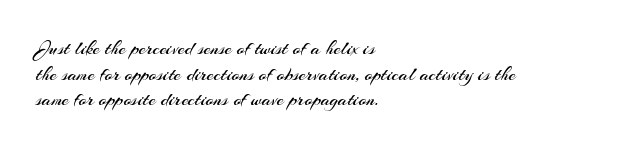
Q: Is the text bold? A: No.
Q: Is the text italic (slanted)? A: Yes.
Q: Is the text underlined? A: No.
Q: How is the paragraph aligned? A: Left-aligned.
Q: Is the spacing between letters normal or unusually wide? A: Normal.
Q: Is the spacing between lines tight, normal or loose? A: Normal.
